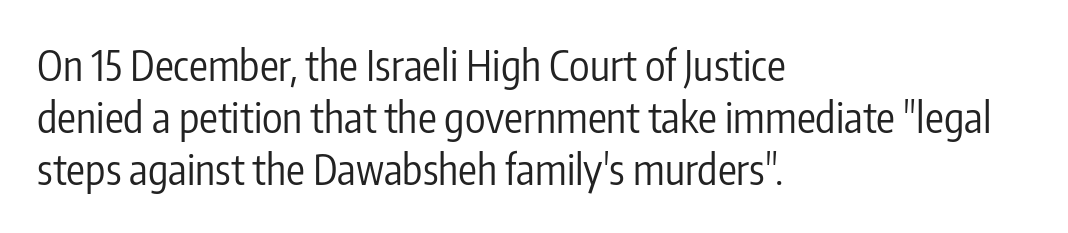
Q: Is the text bold? A: No.
Q: Is the text italic (slanted)? A: No, it is upright.
Q: Is the typeface a serif or a sans-serif typeface? A: Sans-serif.
Q: Is the text underlined? A: No.
Q: How is the paragraph aligned? A: Left-aligned.
Q: Is the spacing between letters normal or unusually wide? A: Normal.
Q: Width (condensed, normal, or wide)? A: Condensed.
Q: Stroke contrast? A: Low.
Q: x-height? A: Medium.
Q: Monospaced? A: No.
